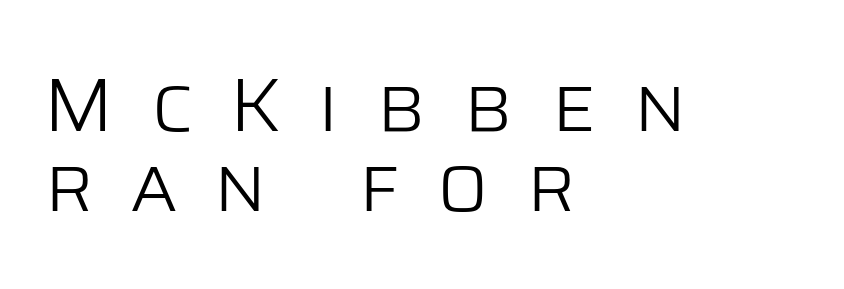
The image shows 76 px light sans-serif type, upright; set left-aligned, tight line spacing (1.05x), unusually wide letter spacing (+0.48 em), not underlined; low stroke contrast and a large x-height.
